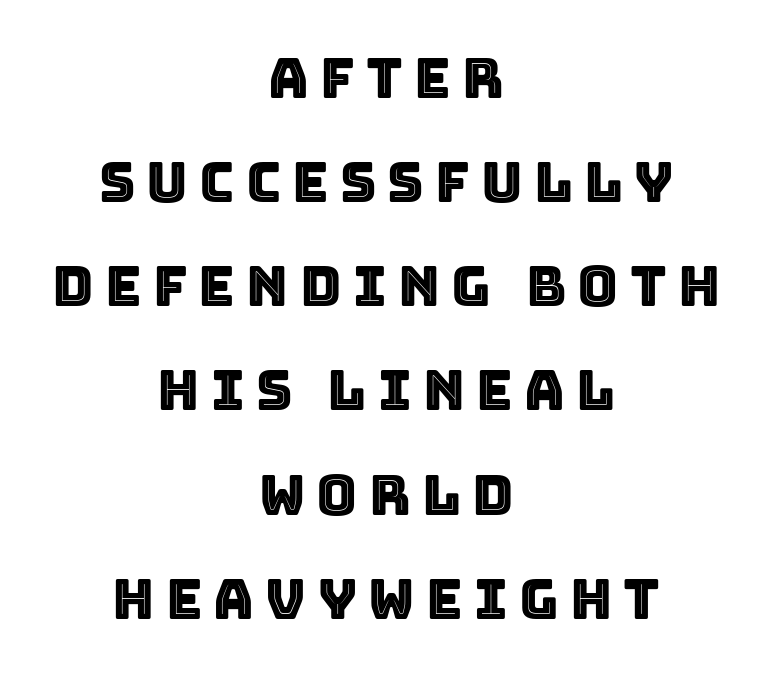
Q: Is the text italic (slanted)? A: No, it is upright.
Q: Is the text underlined? A: No.
Q: How is the paragraph aligned? A: Centered.
Q: Is the spacing between letters normal or unusually wide? A: Unusually wide.
Q: Width (condensed, normal, or wide)? A: Normal.
Q: x-height? A: Large.
Q: Monospaced? A: No.
